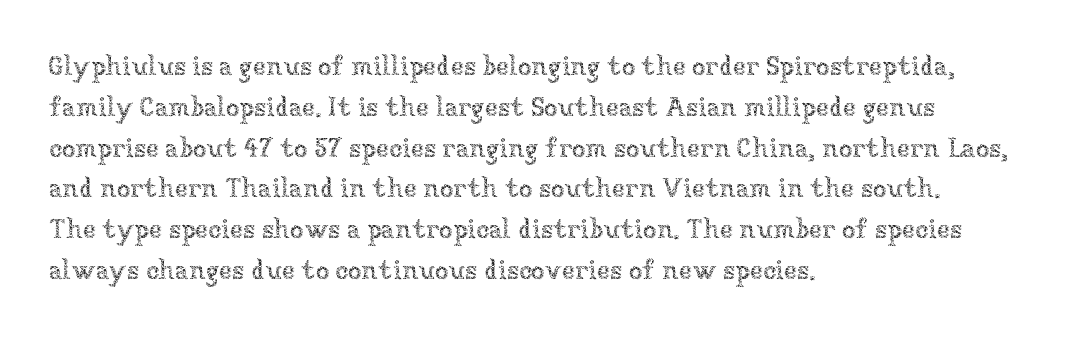
The image shows 27 px text type, upright; set left-aligned, normal line spacing (1.51x), normal letter spacing, not underlined.
